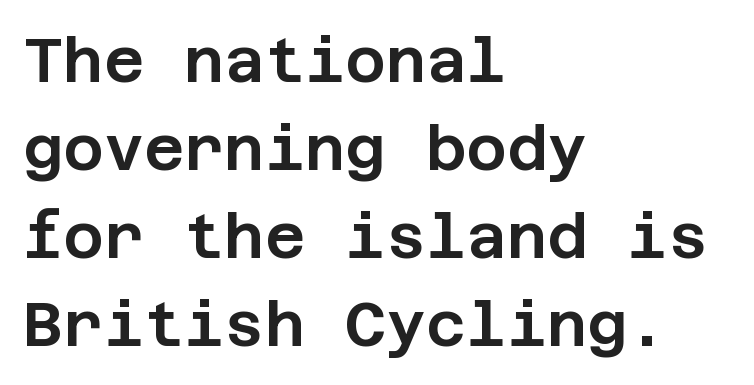
{"serif": "no", "italic": "no", "width": "normal", "stroke_contrast": "low", "x_height": "large", "underline": "no", "align": "left", "line_spacing": "normal", "line_spacing_ratio": 1.42, "letter_spacing": "normal", "letter_spacing_em": 0.0, "glyph_px": 62}
